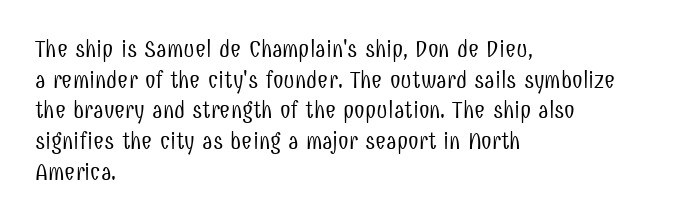
{"italic": "no", "bold": "no", "underline": "no", "align": "left", "line_spacing": "normal", "line_spacing_ratio": 1.28, "letter_spacing": "normal", "letter_spacing_em": 0.0, "glyph_px": 24}
